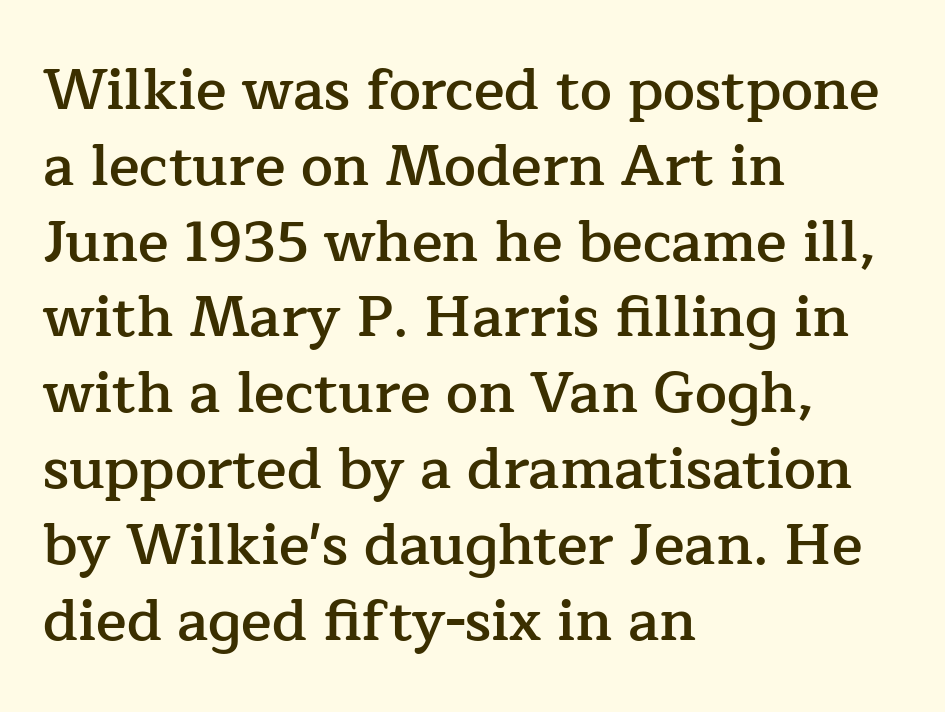
{"serif": "yes", "italic": "no", "bold": "semi", "weight": "semibold", "width": "normal", "stroke_contrast": "low", "x_height": "medium", "monospaced": "no", "underline": "no", "align": "left", "line_spacing": "normal", "line_spacing_ratio": 1.33, "letter_spacing": "normal", "letter_spacing_em": 0.0, "glyph_px": 57}
